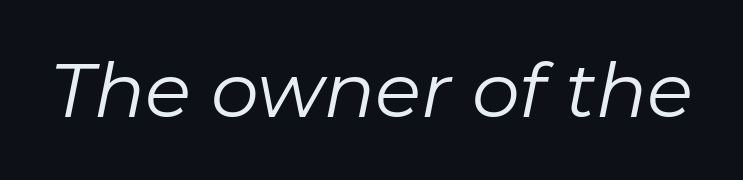
{"italic": "yes", "lean": "right", "slant_degrees": 11, "bold": "no", "weight": "regular", "width": "normal", "stroke_contrast": "low", "x_height": "medium", "monospaced": "no", "underline": "no", "letter_spacing": "normal", "letter_spacing_em": 0.0, "glyph_px": 76}
